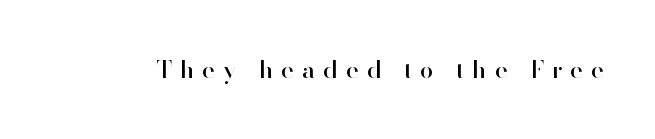
Q: Is the text italic (slanted)? A: No, it is upright.
Q: Is the text underlined? A: No.
Q: Is the spacing between letters normal or unusually wide? A: Unusually wide.
